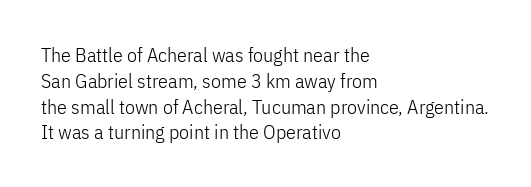
Interline gaps are of average width in this sample. Style check: upright. Tracking here is standard; glyphs follow each other at the usual distance. Stroke mass is kept to a normal reading level or below. Beneath every word, the page is bare. Leftover space on each line is placed entirely after the last word.
